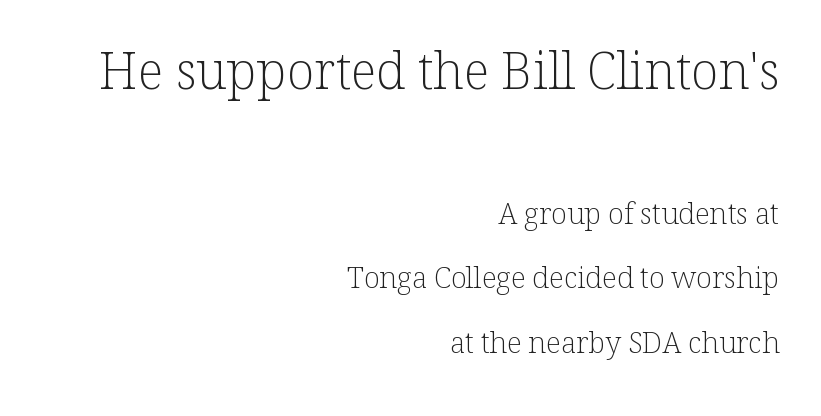
Leading is clearly above the norm, producing a sparse column. Here the glyphs are tracked normally, forming tight word shapes. Decoration check: the copy has no underline. Compare the two chunks: the upper has the greater cap height. If you drew a line through each stem, it would be perfectly vertical.
